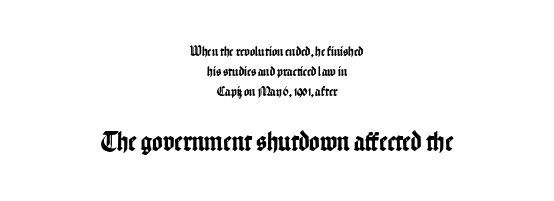
Q: Is the text italic (slanted)? A: No, it is upright.
Q: Is the typeface a serif or a sans-serif typeface? A: Sans-serif.
Q: Is the text underlined? A: No.
Q: How is the paragraph aligned? A: Centered.
Q: Is the spacing between letters normal or unusually wide? A: Normal.
Q: Is the spacing between lines tight, normal or loose? A: Normal.
Q: Which block of text is set in a larger size, the first (top) or the second (bottom)? A: The second (bottom) one.
Q: Width (condensed, normal, or wide)? A: Condensed.
Q: Stroke contrast? A: Low.
Q: x-height? A: Medium.
Q: Monospaced? A: No.
